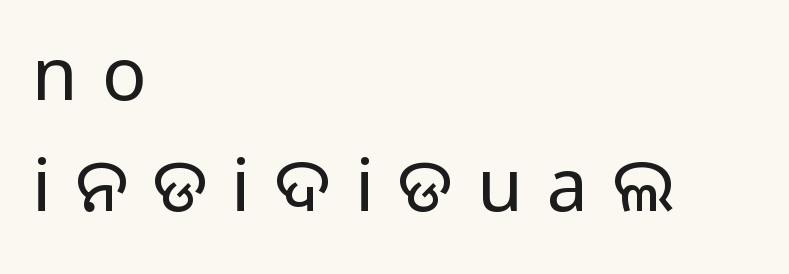
Type style note: lacks serifs. Every stem runs plumb, perpendicular to the baseline. Alignment: flush left. Rows of type keep a routine distance in the vertical direction. Proportional: the letters do not fall into vertical columns.
